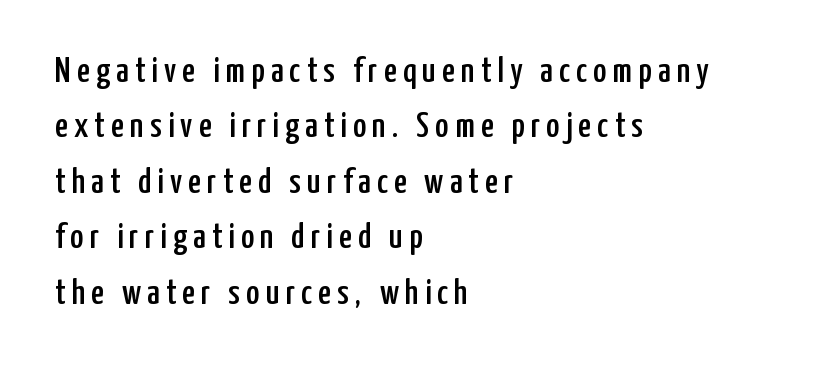
{"serif": "no", "italic": "no", "width": "condensed", "stroke_contrast": "low", "x_height": "medium", "monospaced": "no", "underline": "no", "align": "left", "line_spacing": "normal", "line_spacing_ratio": 1.54, "glyph_px": 36}
